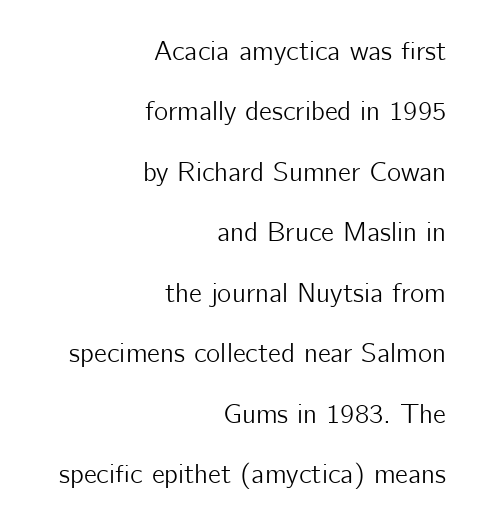
Check the space under the baseline: it is left empty. These lines stand farther apart than default settings would place them. Compared with typical body copy, the letter spacing here is the same. If you drew a line through each stem, it would be perfectly vertical.
